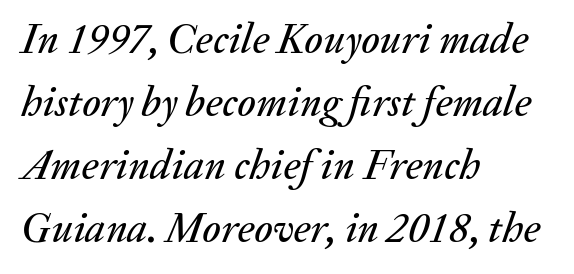
{"italic": "yes", "lean": "right", "slant_degrees": 20, "width": "normal", "stroke_contrast": "medium", "x_height": "medium", "monospaced": "no", "underline": "no", "align": "left", "line_spacing": "normal", "line_spacing_ratio": 1.5, "letter_spacing": "normal", "letter_spacing_em": 0.0, "glyph_px": 42}
